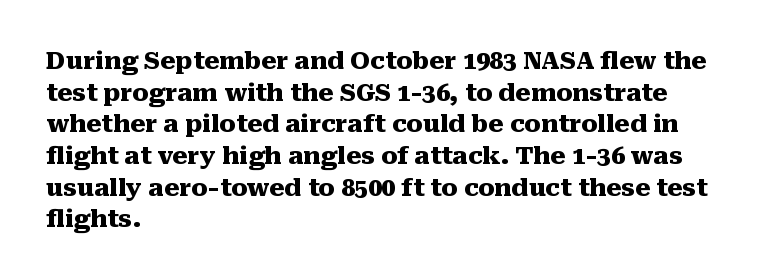
Honestly, the letter spacing is just normal — you wouldn't notice it. One glance says typical: line gaps are just what's usual. These lines stack with their left ends in a neat column. The type sits square on the baseline with zero lean. Descender tails drop into unmarked territory. How heavy is the stroke? Heavy — this is a bold.
